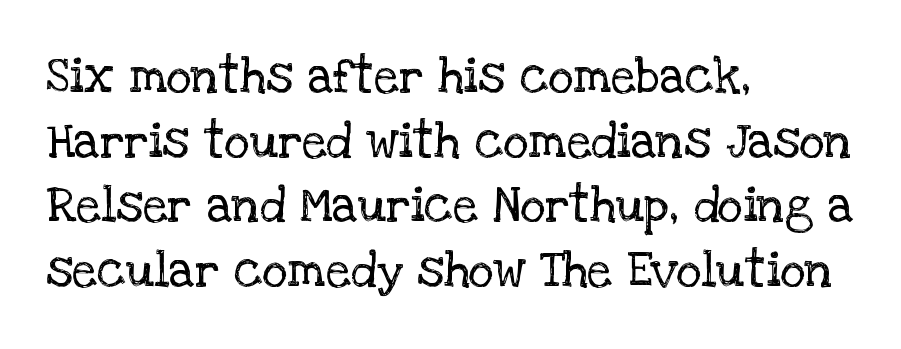
Q: Is the text bold? A: No.
Q: Is the text italic (slanted)? A: No, it is upright.
Q: Is the typeface a serif or a sans-serif typeface? A: Serif.
Q: Is the text underlined? A: No.
Q: How is the paragraph aligned? A: Left-aligned.
Q: Is the spacing between letters normal or unusually wide? A: Normal.
Q: Is the spacing between lines tight, normal or loose? A: Normal.
Q: Width (condensed, normal, or wide)? A: Normal.
Q: Stroke contrast? A: Low.
Q: x-height? A: Large.
Q: Monospaced? A: No.
